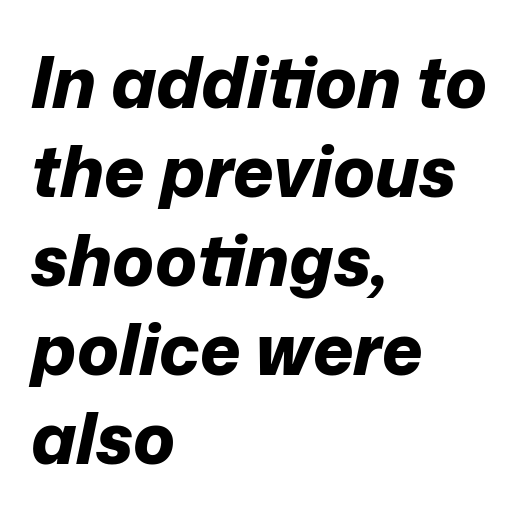
Style check: oblique. Descenders are the only things crossing below the line. The ragged edge is on the right, which tells us the setting is flush left. Words appear dense and cohesive because spacing is normal. The face used here is proportionally spaced, like ordinary book or web type. This sample keeps an unexceptional amount of space between lines.
